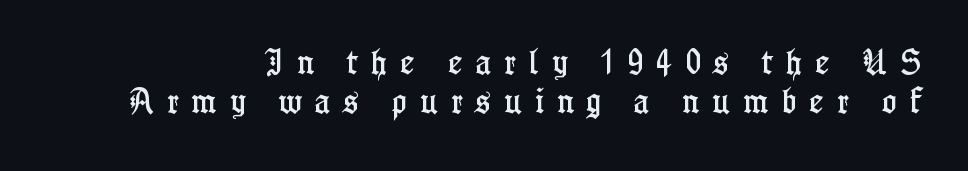
Whoever set this chose a conventional vertical rhythm. The passage shown has open, widely tracked lettering throughout. The space beneath each line is pristine and unruled. Quick note: not italic, upright.
